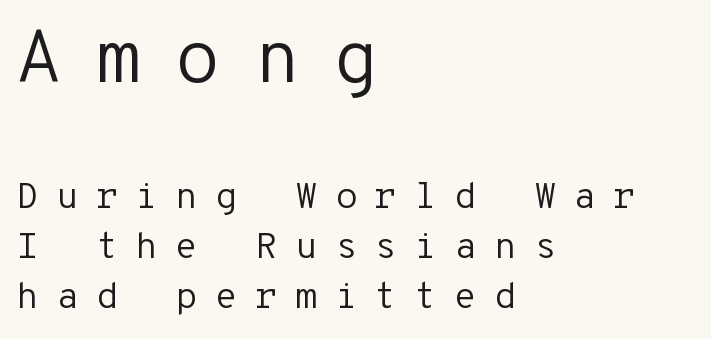
The image shows 74 px regular-weight sans-serif type, upright, monospaced; set left-aligned, normal line spacing (1.35x), unusually wide letter spacing (+0.46 em), not underlined; the first (top) block is 2.0x larger; low stroke contrast and a medium x-height.
